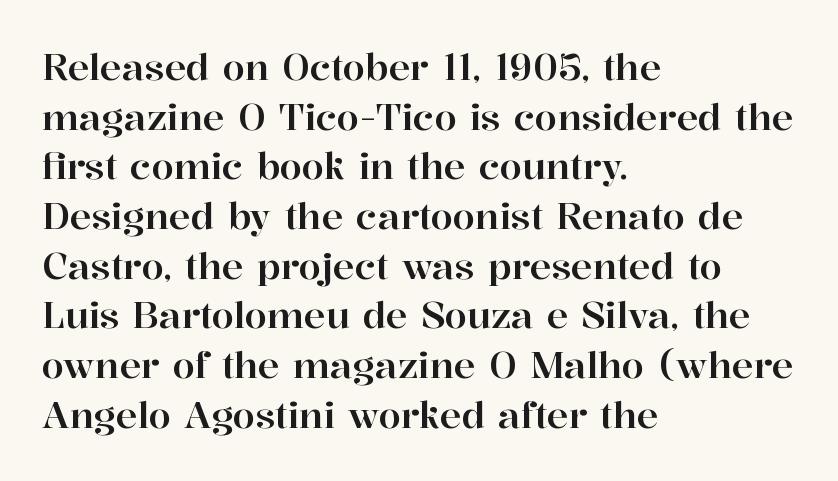
The image shows 36 px serif type, upright; set left-aligned, normal line spacing (1.38x), normal letter spacing, not underlined; high stroke contrast and a medium x-height.
